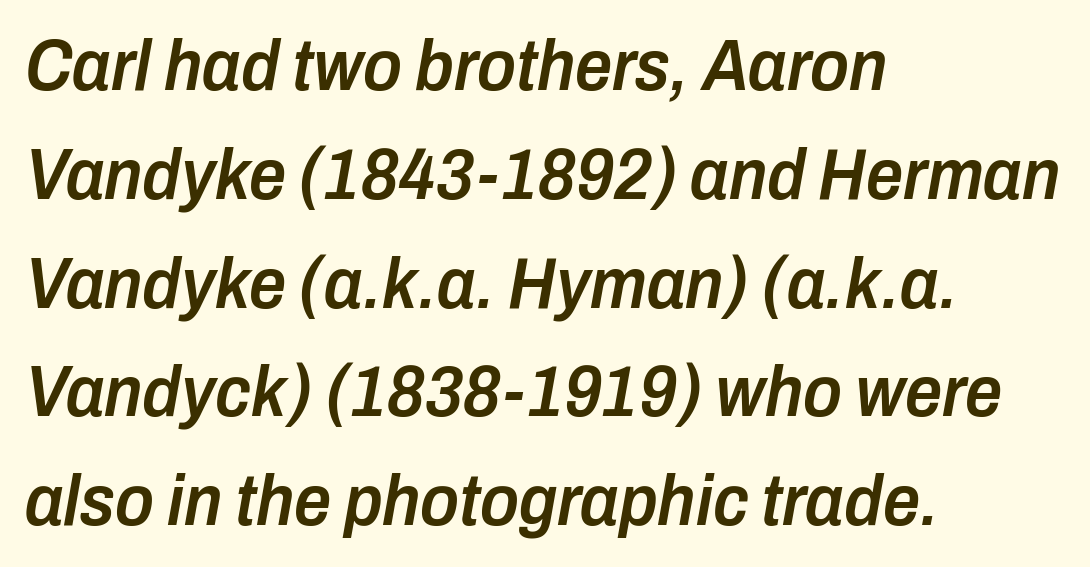
Q: Is the text bold? A: Semi-bold.
Q: Is the text italic (slanted)? A: Yes, it leans right by about 10 degrees.
Q: Is the text underlined? A: No.
Q: How is the paragraph aligned? A: Left-aligned.
Q: Is the spacing between letters normal or unusually wide? A: Normal.
Q: Is the spacing between lines tight, normal or loose? A: Normal.
Q: Width (condensed, normal, or wide)? A: Condensed.
Q: Stroke contrast? A: Low.
Q: x-height? A: Medium.
Q: Monospaced? A: No.
